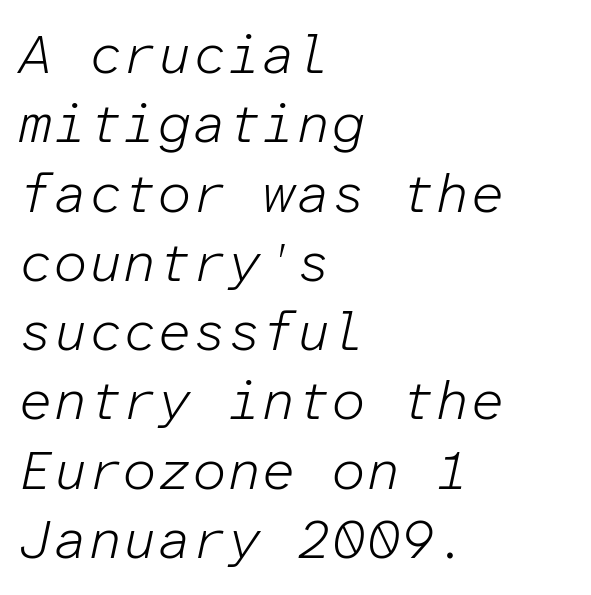
{"italic": "yes", "lean": "right", "slant_degrees": 12, "bold": "no", "weight": "light", "width": "normal", "stroke_contrast": "low", "x_height": "medium", "monospaced": "yes", "underline": "no", "align": "left", "line_spacing": "normal", "line_spacing_ratio": 1.26, "letter_spacing": "normal", "letter_spacing_em": 0.0, "glyph_px": 55}
